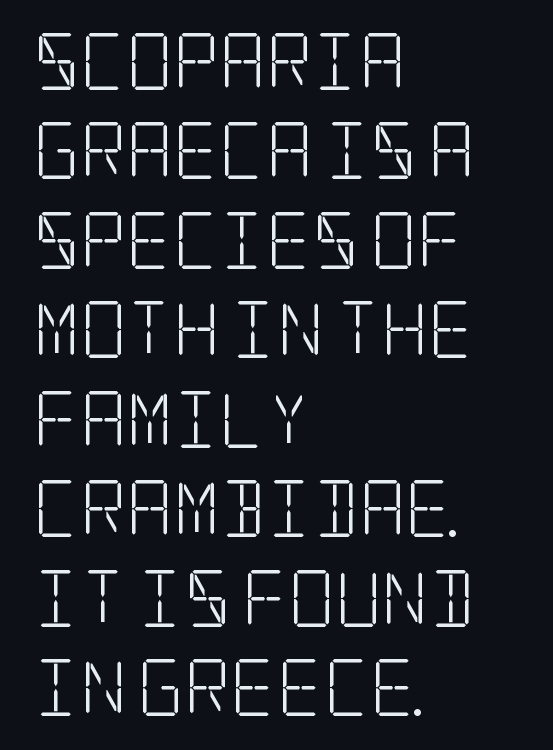
The image shows 57 px light, condensed serif type, upright; set left-aligned, normal line spacing (1.57x), normal letter spacing, not underlined; low stroke contrast and a large x-height.
